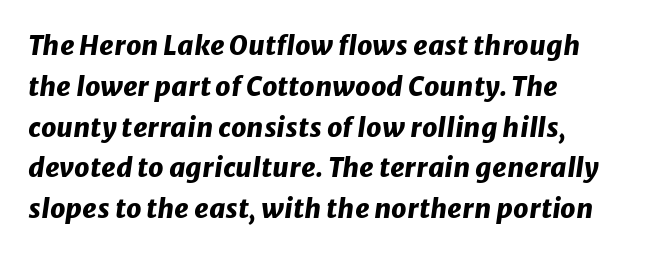
Q: Is the text bold? A: Yes.
Q: Is the text italic (slanted)? A: Yes, it leans right by about 8 degrees.
Q: Is the text underlined? A: No.
Q: How is the paragraph aligned? A: Left-aligned.
Q: Is the spacing between letters normal or unusually wide? A: Normal.
Q: Is the spacing between lines tight, normal or loose? A: Normal.
